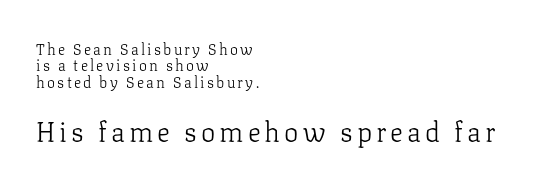
{"italic": "no", "bold": "no", "underline": "no", "align": "left", "line_spacing": "tight", "line_spacing_ratio": 1.1, "larger_block": "second", "size_ratio": 1.8, "glyph_px": 27}
